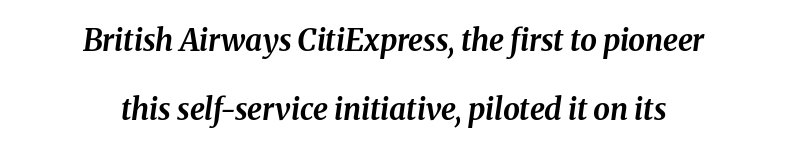
The image shows 30 px bold type, italic (leaning right); set centered, loose line spacing (2.31x), normal letter spacing, not underlined; medium stroke contrast and a medium x-height.
